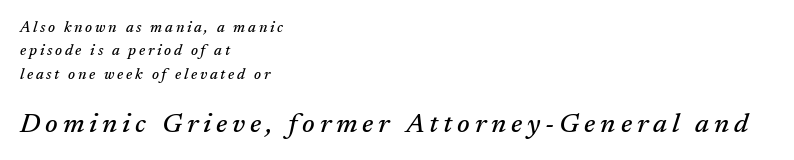
Character size in the trailing block exceeds that of the leading block. Anything drawn beneath the words? Only blank space. There's an unmistakable incline to the writing here. The ragged edge is on the right, which tells us the setting is flush left.
